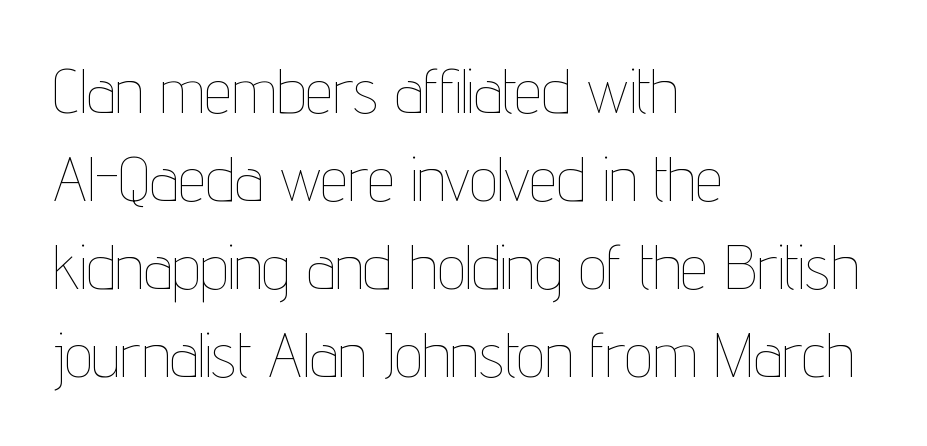
{"italic": "no", "bold": "no", "weight": "thin", "width": "condensed", "stroke_contrast": "low", "x_height": "medium", "monospaced": "no", "underline": "no", "align": "left", "line_spacing": "normal", "line_spacing_ratio": 1.42, "letter_spacing": "normal", "letter_spacing_em": 0.0, "glyph_px": 62}
